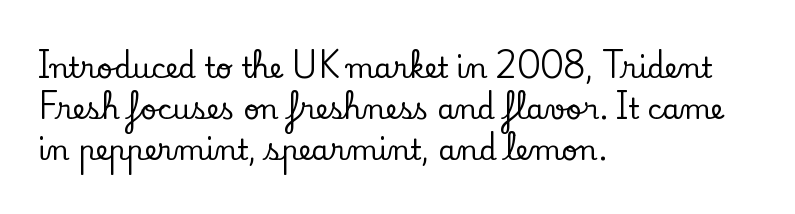
Q: Is the text italic (slanted)? A: No, it is upright.
Q: Is the text underlined? A: No.
Q: How is the paragraph aligned? A: Left-aligned.
Q: Is the spacing between letters normal or unusually wide? A: Normal.
Q: Is the spacing between lines tight, normal or loose? A: Normal.
Q: Width (condensed, normal, or wide)? A: Normal.
Q: Stroke contrast? A: Low.
Q: x-height? A: Small.
Q: Monospaced? A: No.
